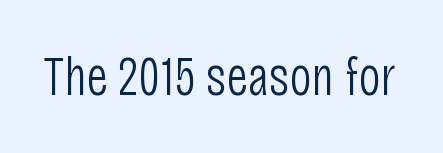
These lines are rendered in a variable-pitch font. Is the stroke heavy? The answer is a plain regular-or-lighter. Only glyphs here, with clear space below each row. Does extra space separate the letters? No, they use regular spacing.
